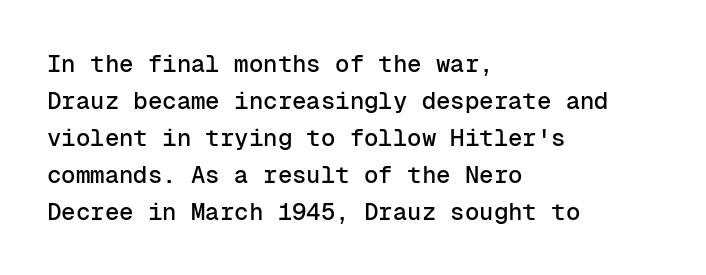
{"italic": "no", "underline": "no", "align": "left", "line_spacing": "normal", "line_spacing_ratio": 1.54, "letter_spacing": "normal", "letter_spacing_em": 0.0, "glyph_px": 24}
